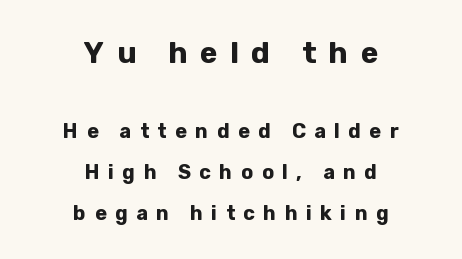
Q: Is the text bold? A: Yes.
Q: Is the text italic (slanted)? A: No, it is upright.
Q: Is the typeface a serif or a sans-serif typeface? A: Sans-serif.
Q: Is the text underlined? A: No.
Q: How is the paragraph aligned? A: Centered.
Q: Is the spacing between letters normal or unusually wide? A: Unusually wide.
Q: Is the spacing between lines tight, normal or loose? A: Loose.
Q: Which block of text is set in a larger size, the first (top) or the second (bottom)? A: The first (top) one.
Q: Width (condensed, normal, or wide)? A: Normal.
Q: Stroke contrast? A: Low.
Q: x-height? A: Medium.
Q: Monospaced? A: No.
